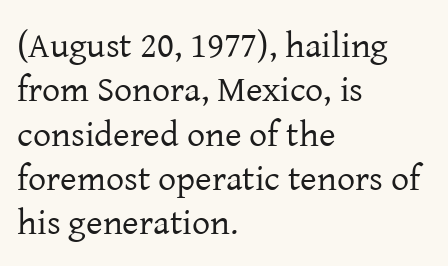
{"serif": "yes", "italic": "no", "bold": "no", "weight": "regular", "width": "normal", "stroke_contrast": "low", "x_height": "medium", "monospaced": "no", "underline": "no", "align": "left", "line_spacing_ratio": 1.23, "letter_spacing": "normal", "letter_spacing_em": 0.0, "glyph_px": 36}
